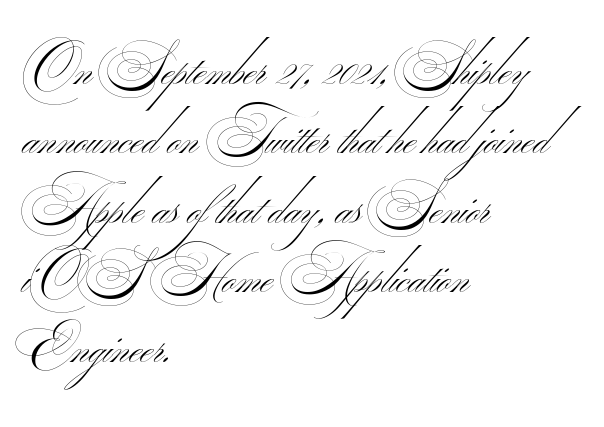
Note the varied advance widths — an 'i' is clearly narrower than an 'm'. Line starts are locked; line ends wander. Nobody drew a line under any word here. Typographically, this falls in the sans-serif category.
